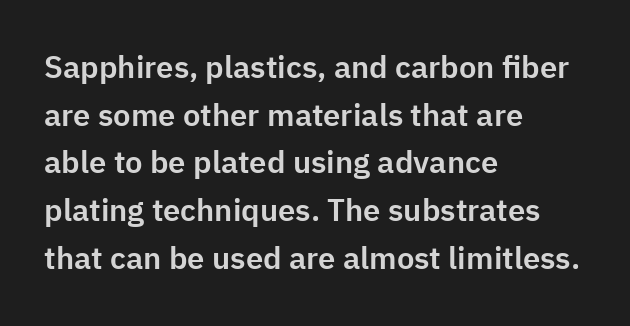
Q: Is the text italic (slanted)? A: No, it is upright.
Q: Is the typeface a serif or a sans-serif typeface? A: Sans-serif.
Q: Is the text underlined? A: No.
Q: How is the paragraph aligned? A: Left-aligned.
Q: Is the spacing between letters normal or unusually wide? A: Normal.
Q: Is the spacing between lines tight, normal or loose? A: Normal.
Q: Width (condensed, normal, or wide)? A: Normal.
Q: Stroke contrast? A: Low.
Q: x-height? A: Medium.
Q: Monospaced? A: No.
